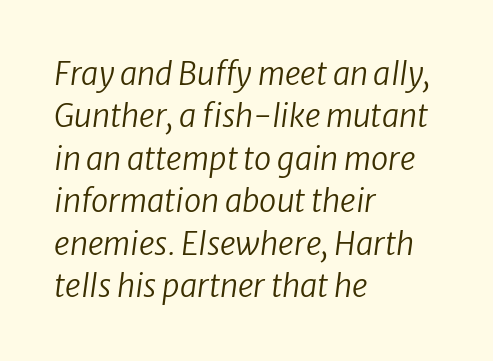
Q: Is the text bold? A: No.
Q: Is the text italic (slanted)? A: Yes, it leans right by about 8 degrees.
Q: Is the text underlined? A: No.
Q: How is the paragraph aligned? A: Left-aligned.
Q: Is the spacing between letters normal or unusually wide? A: Normal.
Q: Is the spacing between lines tight, normal or loose? A: Normal.
Q: Width (condensed, normal, or wide)? A: Normal.
Q: Stroke contrast? A: Low.
Q: x-height? A: Medium.
Q: Monospaced? A: No.
